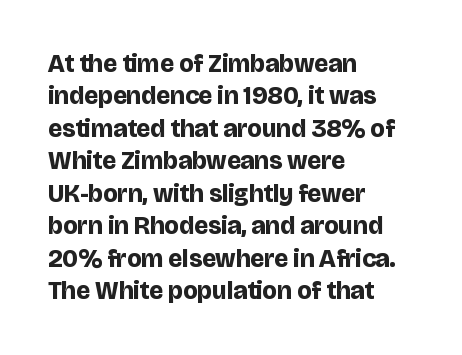
A typesetter would mark this as roman, not italic. The strokes are fattened all the way to bold. Beneath every word, the page is bare. The letters sit at their default tracking, neither squeezed nor spread. Notice how the passage keeps a crisp vertical edge on the left only. The lines sit at an ordinary, default distance from one another.
